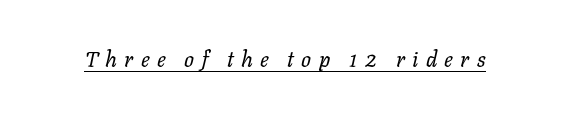
The font's italic variant was chosen for this text. The sample's only ornament is a line tracing under the words. On a weight scale, this lands at 450 or below. Short note: letters widely spaced.
